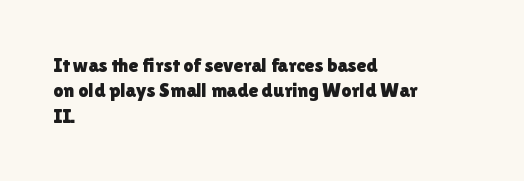
The image shows 20 px text type, upright; set left-aligned, normal line spacing (1.27x), normal letter spacing, not underlined.
